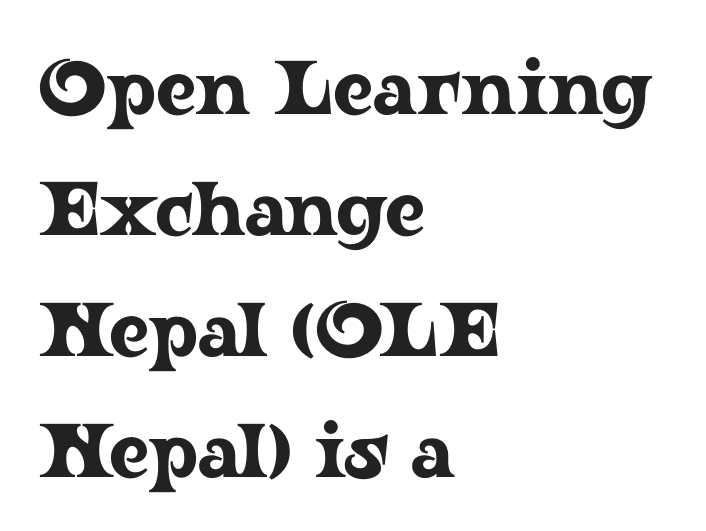
Q: Is the text italic (slanted)? A: No, it is upright.
Q: Is the typeface a serif or a sans-serif typeface? A: Serif.
Q: Is the text underlined? A: No.
Q: How is the paragraph aligned? A: Left-aligned.
Q: Is the spacing between letters normal or unusually wide? A: Normal.
Q: Is the spacing between lines tight, normal or loose? A: Normal.
Q: Width (condensed, normal, or wide)? A: Wide.
Q: Stroke contrast? A: Low.
Q: x-height? A: Medium.
Q: Monospaced? A: No.
